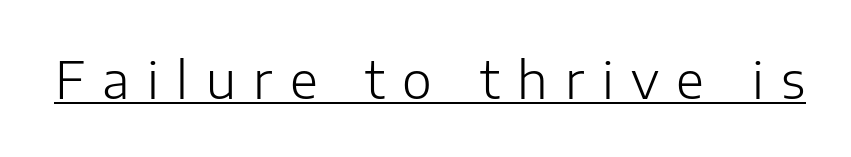
The image shows 51 px light sans-serif type, upright; set unusually wide letter spacing (+0.34 em), underlined; low stroke contrast and a medium x-height.
